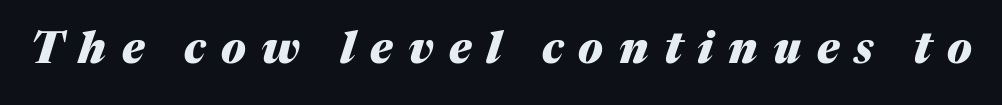
Q: Is the text bold? A: Yes.
Q: Is the text italic (slanted)? A: Yes, it leans right by about 17 degrees.
Q: Is the text underlined? A: No.
Q: Is the spacing between letters normal or unusually wide? A: Unusually wide.
Q: Width (condensed, normal, or wide)? A: Normal.
Q: Stroke contrast? A: Medium.
Q: x-height? A: Medium.
Q: Monospaced? A: No.
